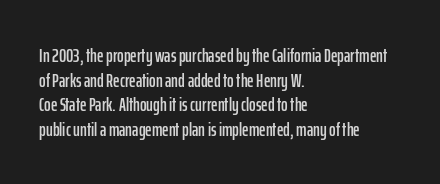
Here the glyphs are tracked normally, forming tight word shapes. The baseline area is clear. Ascenders rise straight up at ninety degrees. These lines stack with their left ends in a neat column.
